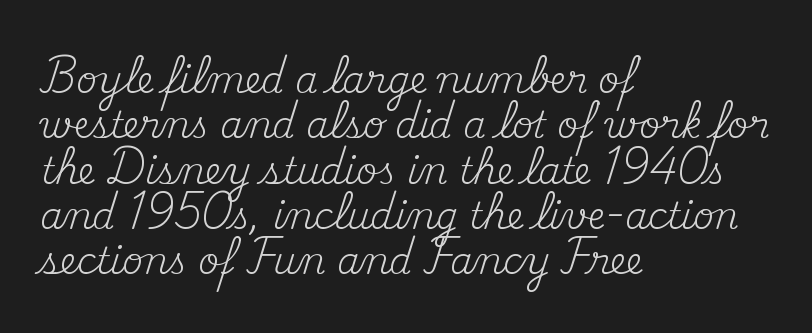
Q: Is the text bold? A: No.
Q: Is the text italic (slanted)? A: Yes.
Q: Is the typeface a serif or a sans-serif typeface? A: Serif.
Q: Is the text underlined? A: No.
Q: How is the paragraph aligned? A: Left-aligned.
Q: Is the spacing between letters normal or unusually wide? A: Normal.
Q: Is the spacing between lines tight, normal or loose? A: Normal.
Q: Width (condensed, normal, or wide)? A: Normal.
Q: Stroke contrast? A: Medium.
Q: x-height? A: Small.
Q: Monospaced? A: No.
